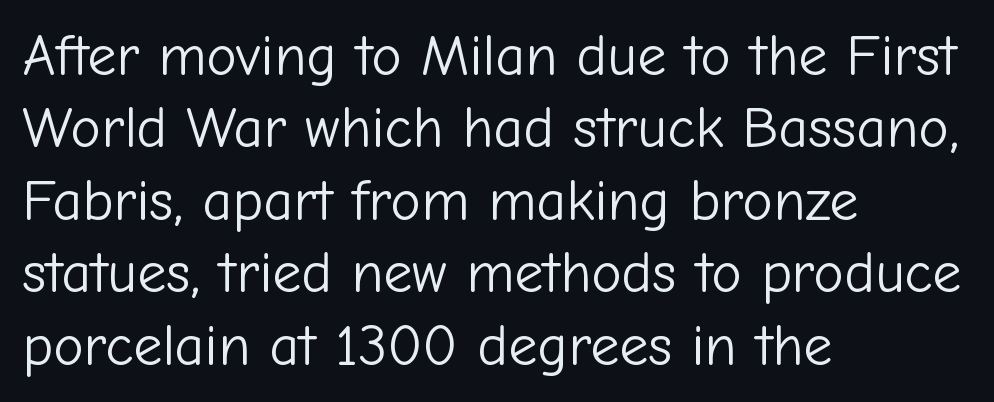
{"serif": "no", "italic": "no", "bold": "no", "weight": "light", "width": "normal", "stroke_contrast": "low", "x_height": "medium", "monospaced": "no", "underline": "no", "align": "left", "line_spacing": "normal", "line_spacing_ratio": 1.25, "letter_spacing": "normal", "letter_spacing_em": 0.0, "glyph_px": 58}
